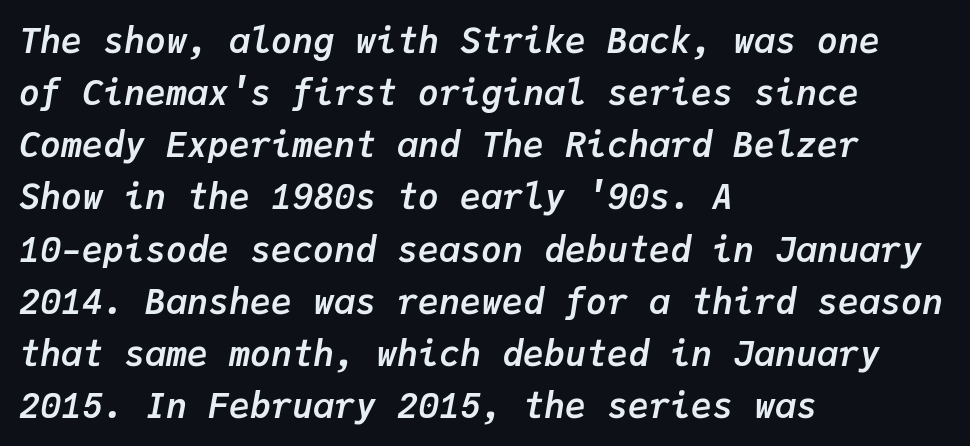
The image shows 35 px semibold type, italic (leaning right), monospaced; set left-aligned, normal line spacing (1.49x), normal letter spacing, not underlined; low stroke contrast and a medium x-height.
